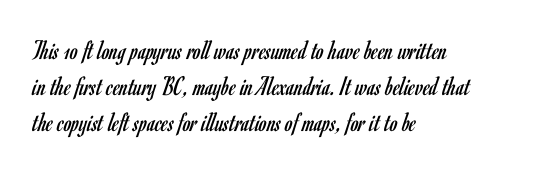
Q: Is the text bold? A: No.
Q: Is the text italic (slanted)? A: Yes.
Q: Is the typeface a serif or a sans-serif typeface? A: Sans-serif.
Q: Is the text underlined? A: No.
Q: How is the paragraph aligned? A: Left-aligned.
Q: Is the spacing between letters normal or unusually wide? A: Normal.
Q: Is the spacing between lines tight, normal or loose? A: Normal.
Q: Width (condensed, normal, or wide)? A: Condensed.
Q: Stroke contrast? A: Low.
Q: x-height? A: Small.
Q: Monospaced? A: No.
